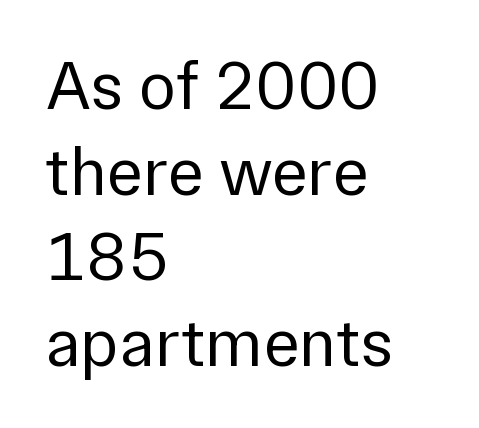
Note: no serifs on the glyphs. The space beneath each line is pristine and unruled. This rendering leaves character spacing at its baseline value. Proportional: the letters do not fall into vertical columns. A student would call this left alignment; a typographer would say flush left, rag right.
